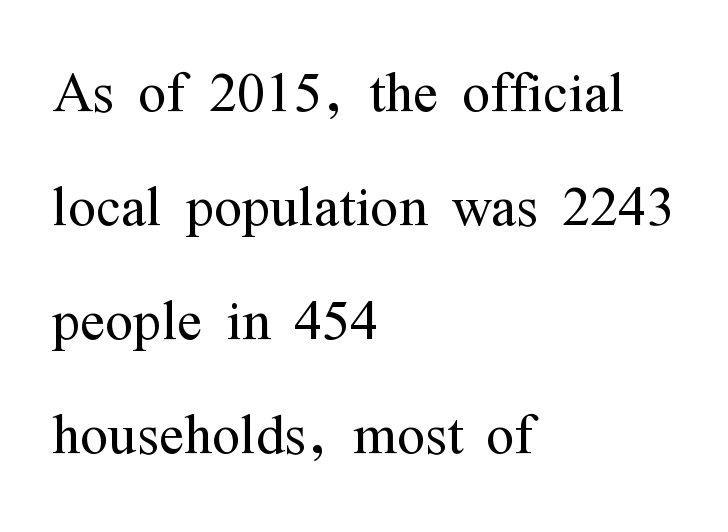
Italic: no, the glyphs are upright roman. These lines are rendered in a variable-pitch font. The leading is moderate, giving the passage an even texture. Underlining? Definitely not there.
